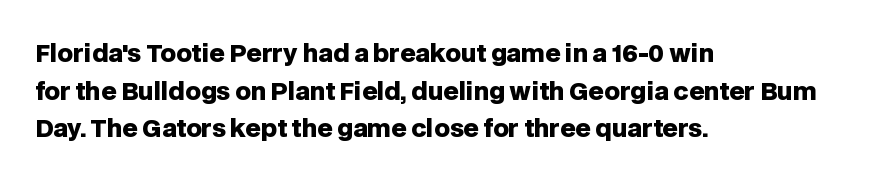
Heavy, bold letterforms. Quick note: underline off. The space between consecutive lines is moderate. This is roman type, the default non-slanted kind. The compositor pushed each line to the left boundary.
